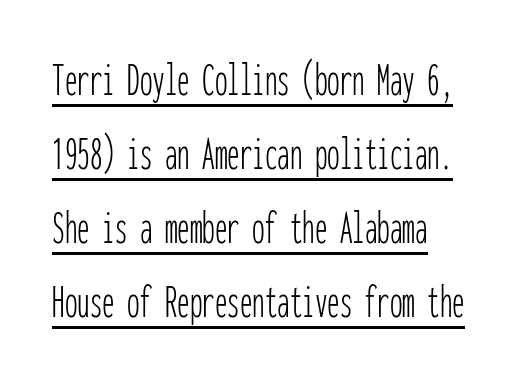
Q: Is the text bold? A: No.
Q: Is the text italic (slanted)? A: No, it is upright.
Q: Is the typeface a serif or a sans-serif typeface? A: Sans-serif.
Q: Is the text underlined? A: Yes.
Q: How is the paragraph aligned? A: Left-aligned.
Q: Is the spacing between letters normal or unusually wide? A: Normal.
Q: Is the spacing between lines tight, normal or loose? A: Normal.
Q: Width (condensed, normal, or wide)? A: Condensed.
Q: Stroke contrast? A: Low.
Q: x-height? A: Medium.
Q: Monospaced? A: Yes.
